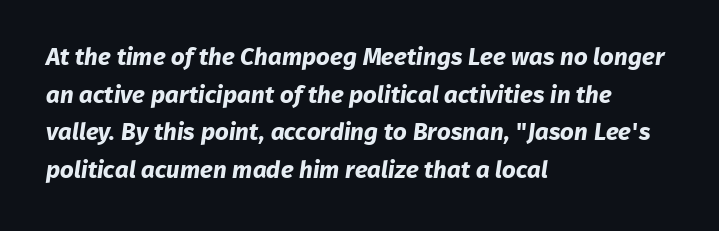
The image shows 24 px bold type; set left-aligned, normal line spacing (1.57x), normal letter spacing, not underlined.
